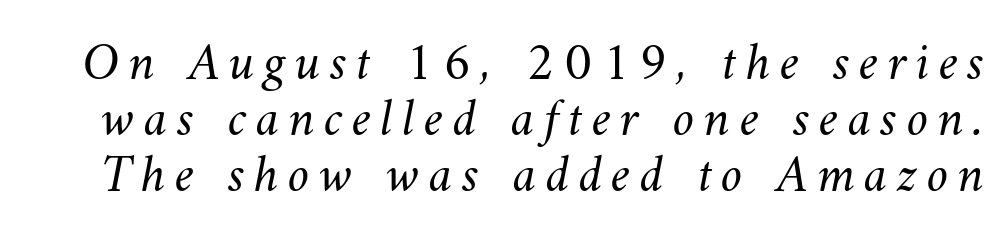
The image shows 54 px light type; set tight line spacing (1.04x), not underlined; medium stroke contrast and a small x-height.
